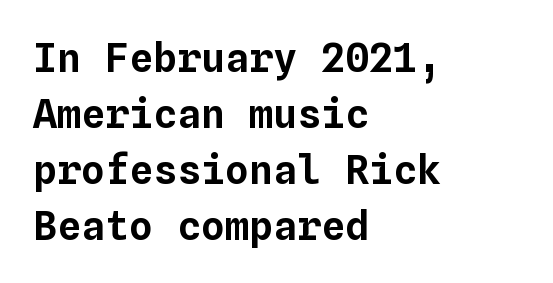
Does extra space separate the letters? No, they use regular spacing. Do the characters align in a grid? Yes, the font is monospaced. Descender tails drop into unmarked territory. These lines were composed using upright roman letters. The vertical gap from one line to the next is medium.
